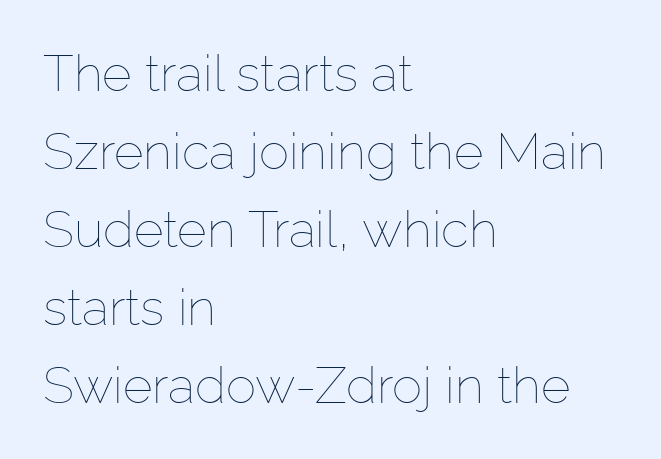
{"italic": "no", "bold": "no", "weight": "thin", "width": "normal", "stroke_contrast": "low", "x_height": "medium", "monospaced": "no", "underline": "no", "align": "left", "line_spacing": "normal", "line_spacing_ratio": 1.53, "letter_spacing": "normal", "letter_spacing_em": 0.0, "glyph_px": 51}
